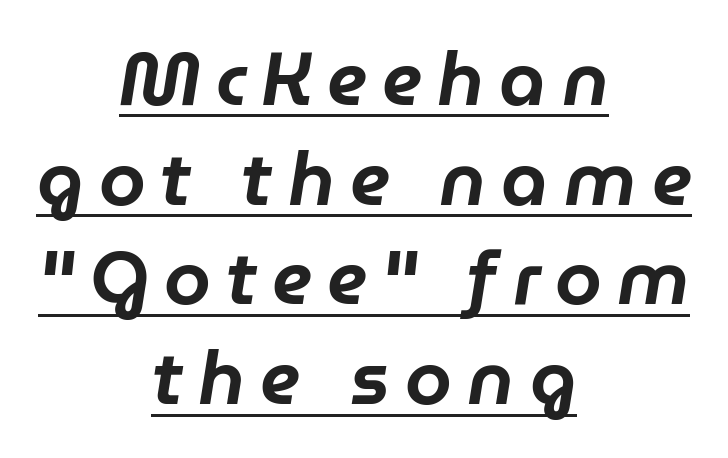
{"italic": "yes", "lean": "right", "slant_degrees": 9, "width": "normal", "stroke_contrast": "low", "x_height": "medium", "monospaced": "no", "underline": "yes", "align": "center", "line_spacing": "normal", "line_spacing_ratio": 1.33, "letter_spacing": "wide", "letter_spacing_em": 0.2, "glyph_px": 75}
